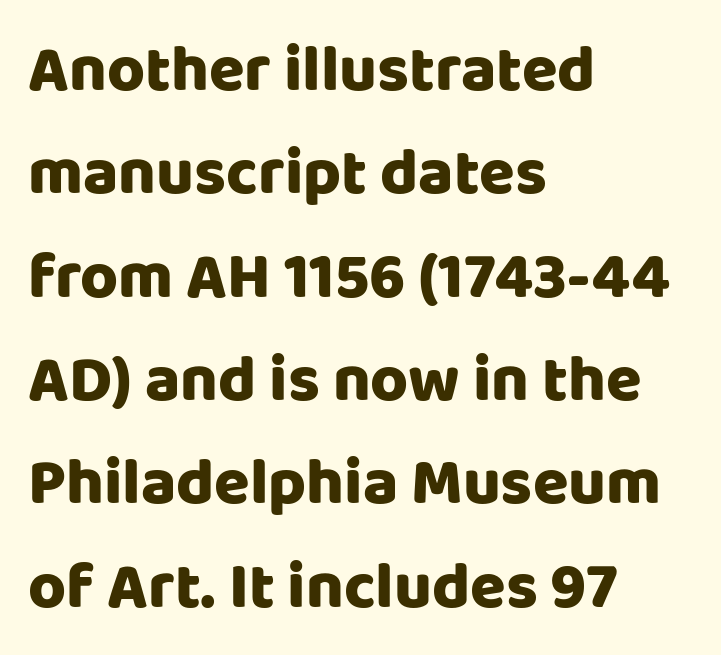
Q: Is the text italic (slanted)? A: No, it is upright.
Q: Is the typeface a serif or a sans-serif typeface? A: Sans-serif.
Q: Is the text underlined? A: No.
Q: How is the paragraph aligned? A: Left-aligned.
Q: Is the spacing between letters normal or unusually wide? A: Normal.
Q: Is the spacing between lines tight, normal or loose? A: Normal.
Q: Width (condensed, normal, or wide)? A: Normal.
Q: Stroke contrast? A: Low.
Q: x-height? A: Large.
Q: Monospaced? A: No.
